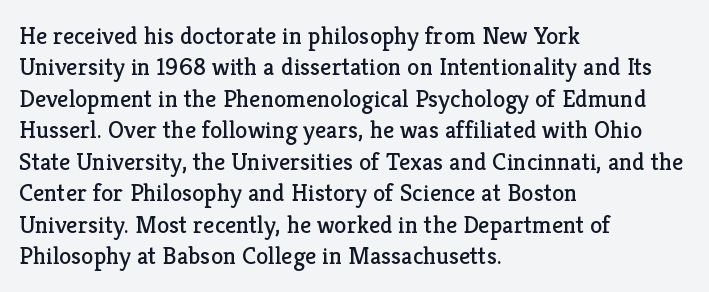
{"italic": "no", "bold": "no", "underline": "no", "align": "left", "line_spacing": "normal", "line_spacing_ratio": 1.26, "letter_spacing": "normal", "letter_spacing_em": 0.0, "glyph_px": 25}
